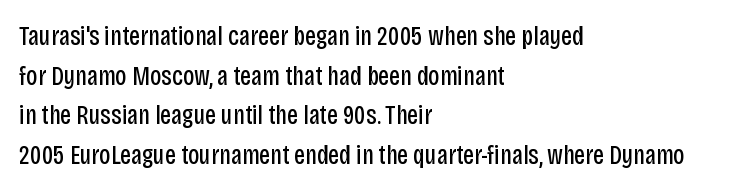
{"italic": "no", "bold": "no", "underline": "no", "align": "left", "line_spacing": "normal", "line_spacing_ratio": 1.47, "letter_spacing": "normal", "letter_spacing_em": 0.0, "glyph_px": 27}
